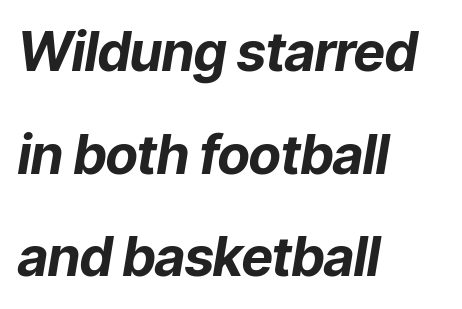
The image shows 54 px bold type, italic (leaning right); set left-aligned, loose line spacing (1.9x), normal letter spacing, not underlined; low stroke contrast and a medium x-height.
